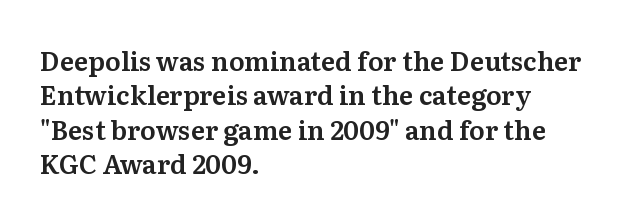
The image shows 26 px text type, upright; set left-aligned, normal line spacing (1.32x), normal letter spacing, not underlined.
